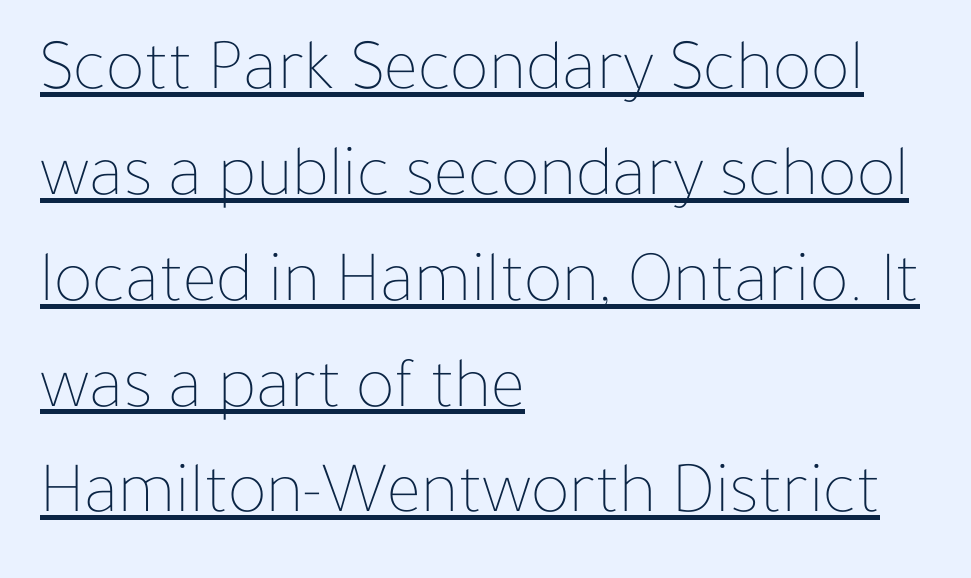
The image shows 73 px thin type, upright; set left-aligned, normal line spacing (1.45x), normal letter spacing, underlined; low stroke contrast and a medium x-height.
